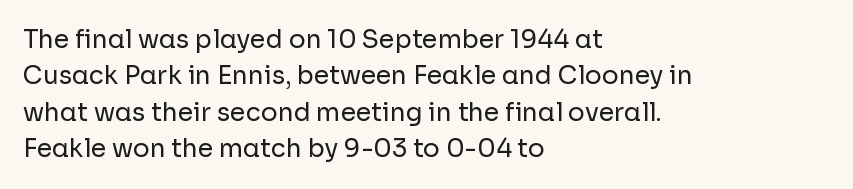
Q: Is the text bold? A: No.
Q: Is the text italic (slanted)? A: No, it is upright.
Q: Is the text underlined? A: No.
Q: How is the paragraph aligned? A: Left-aligned.
Q: Is the spacing between letters normal or unusually wide? A: Normal.
Q: Is the spacing between lines tight, normal or loose? A: Normal.
